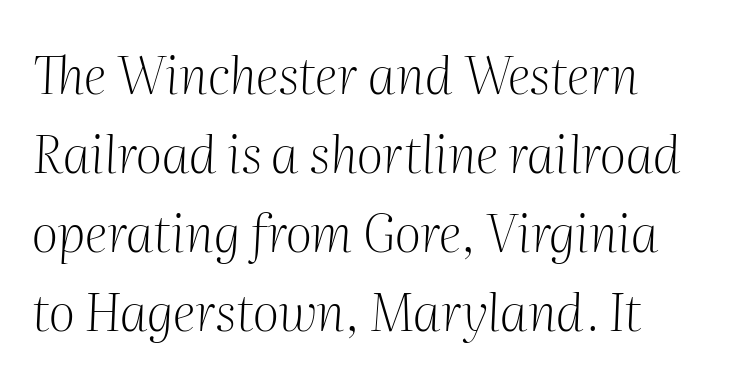
Each word holds together tightly as a unit, with standard inter-letter gaps. Do the characters align in a grid? No, the font is proportional. Type style note: has serifs. A clean baseline with only descenders dipping below it.
